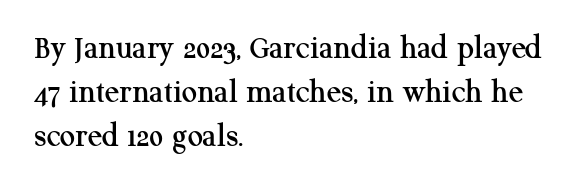
{"serif": "yes", "italic": "no", "width": "normal", "stroke_contrast": "medium", "x_height": "medium", "monospaced": "no", "underline": "no", "align": "left", "line_spacing": "normal", "line_spacing_ratio": 1.3, "letter_spacing": "normal", "letter_spacing_em": 0.0, "glyph_px": 34}
